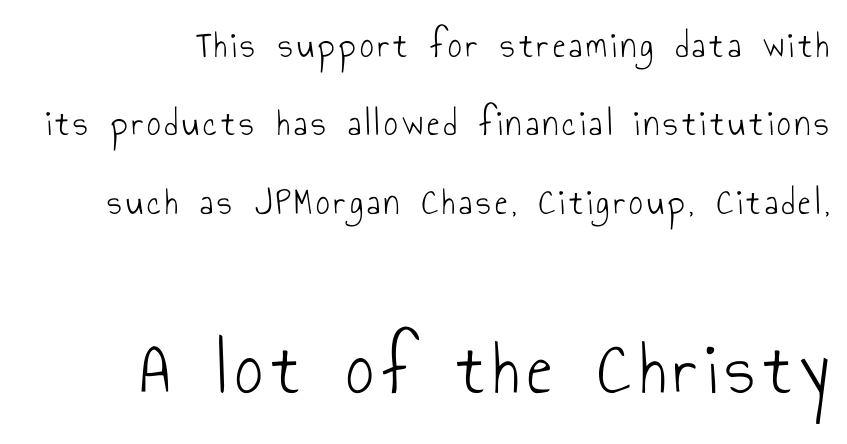
The image shows 77 px light, condensed sans-serif type, upright; set right-aligned, loose line spacing (2.06x), not underlined; the second (bottom) block is 2.03x larger; low stroke contrast and a small x-height.
